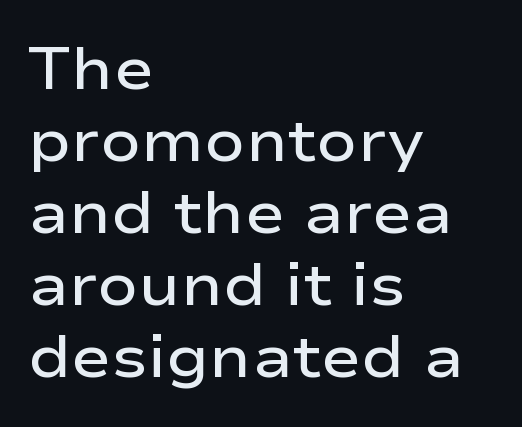
{"serif": "no", "italic": "no", "bold": "semi", "weight": "semibold", "width": "wide", "stroke_contrast": "low", "x_height": "medium", "monospaced": "no", "underline": "no", "align": "left", "line_spacing_ratio": 1.2, "letter_spacing": "normal", "letter_spacing_em": 0.0, "glyph_px": 60}
